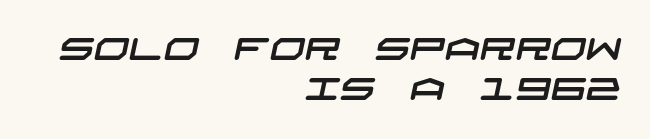
Q: Is the typeface a serif or a sans-serif typeface? A: Sans-serif.
Q: Is the text underlined? A: No.
Q: How is the paragraph aligned? A: Right-aligned.
Q: Is the spacing between letters normal or unusually wide? A: Normal.
Q: Is the spacing between lines tight, normal or loose? A: Normal.
Q: Width (condensed, normal, or wide)? A: Wide.
Q: Stroke contrast? A: Low.
Q: x-height? A: Large.
